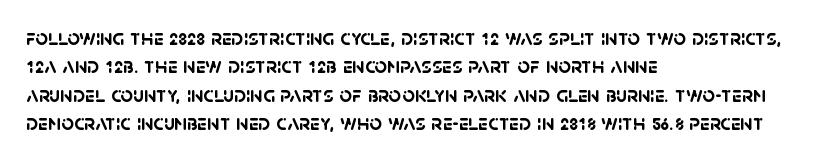
The image shows 22 px bold type; set left-aligned, normal line spacing (1.29x), normal letter spacing, not underlined.
